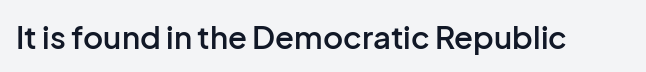
The space directly below the letters is spotless. The letters advance in unequal steps, a hallmark of proportional type. Look at the stroke-to-counter ratio: somewhat heavy, a semibold. Glyph-to-glyph distance matches everyday printed text.
